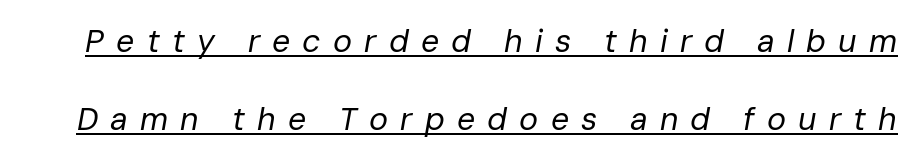
Underlined type. The typography opts for an oblique posture over an upright one. The block of text is sparse from top to bottom, with ample space between rows. Spacing verdict: proportional, widths tailored to each character. Display-style spreading of the glyphs; the letterfit is very open. No chunkiness to these letters — they're not bold.
